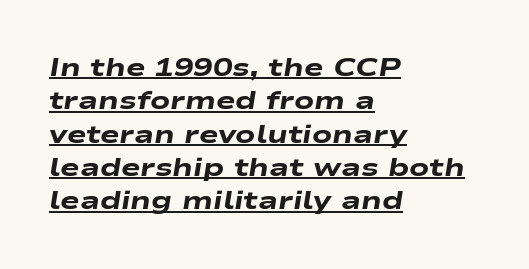
The image shows 26 px bold type, italic (leaning right); set left-aligned, normal line spacing (1.28x), normal letter spacing, underlined.
